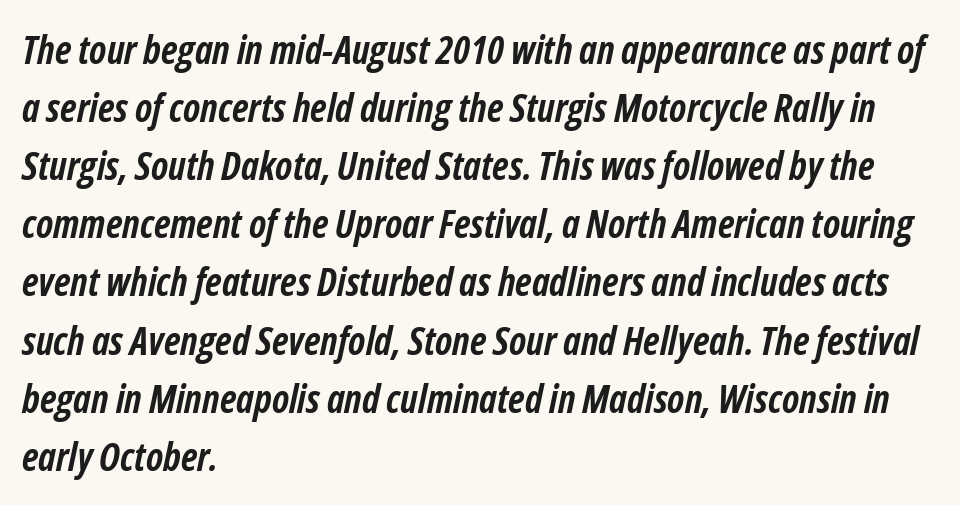
{"italic": "yes", "lean": "right", "slant_degrees": 12, "bold": "yes", "weight": "semibold", "width": "condensed", "stroke_contrast": "low", "x_height": "medium", "monospaced": "no", "underline": "no", "align": "left", "line_spacing": "normal", "line_spacing_ratio": 1.49, "letter_spacing": "normal", "letter_spacing_em": 0.0, "glyph_px": 39}
